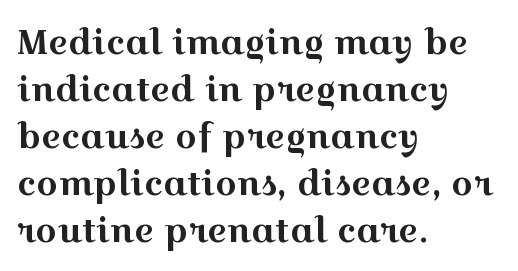
A clean baseline with only descenders dipping below it. One-word summary of the alignment: left. The rendering shows small feet on the letterforms — a serif design. Compared with typical paragraphs, the rows here are spaced about the same.
